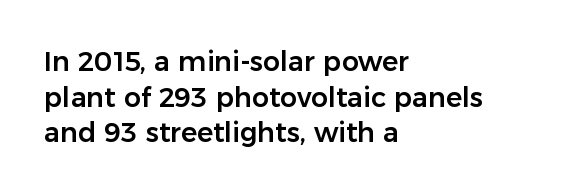
Q: Is the text italic (slanted)? A: No, it is upright.
Q: Is the text underlined? A: No.
Q: How is the paragraph aligned? A: Left-aligned.
Q: Is the spacing between letters normal or unusually wide? A: Normal.
Q: Is the spacing between lines tight, normal or loose? A: Normal.
